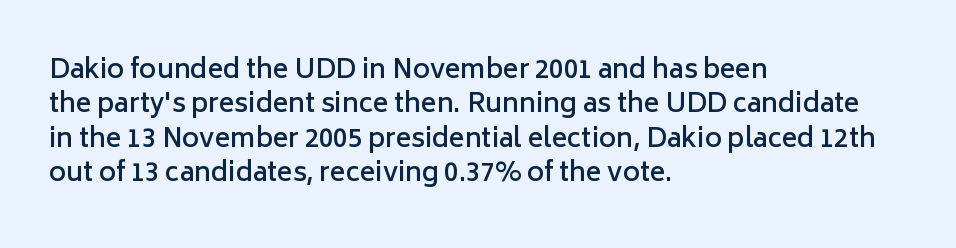
Q: Is the text bold? A: Semi-bold.
Q: Is the text italic (slanted)? A: No, it is upright.
Q: Is the text underlined? A: No.
Q: How is the paragraph aligned? A: Left-aligned.
Q: Is the spacing between letters normal or unusually wide? A: Normal.
Q: Is the spacing between lines tight, normal or loose? A: Normal.
